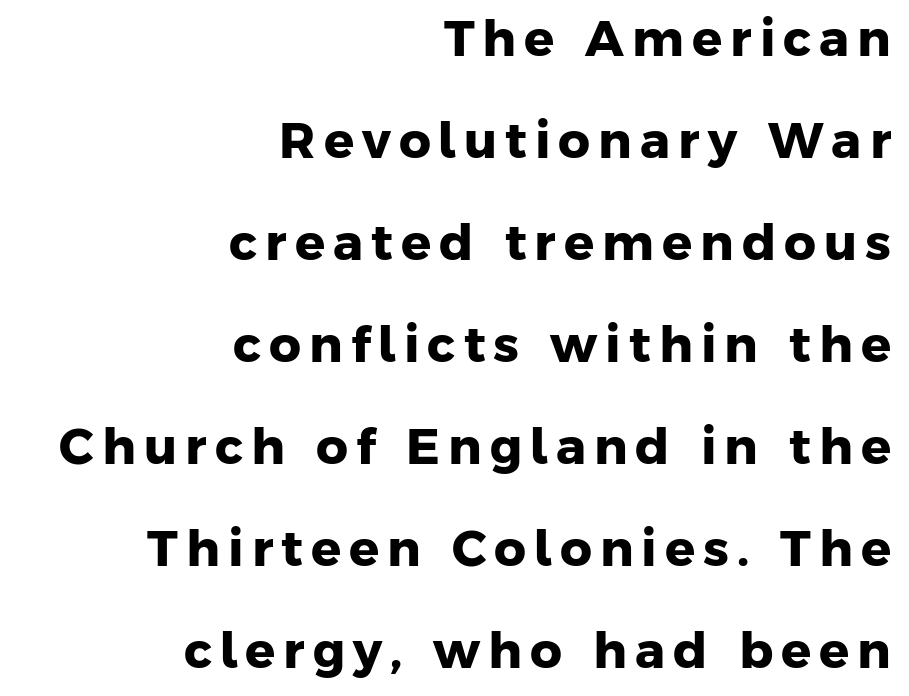
Q: Is the text bold? A: Yes.
Q: Is the typeface a serif or a sans-serif typeface? A: Sans-serif.
Q: Is the text underlined? A: No.
Q: How is the paragraph aligned? A: Right-aligned.
Q: Is the spacing between lines tight, normal or loose? A: Loose.
Q: Width (condensed, normal, or wide)? A: Normal.
Q: Stroke contrast? A: Low.
Q: x-height? A: Medium.
Q: Monospaced? A: No.
